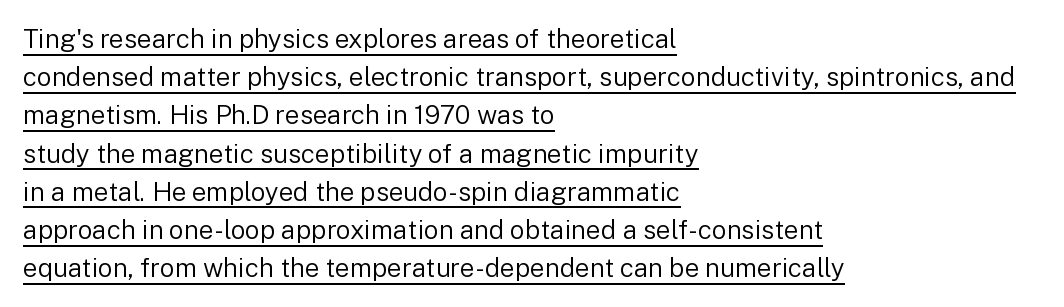
Q: Is the text bold? A: No.
Q: Is the text italic (slanted)? A: No, it is upright.
Q: Is the text underlined? A: Yes.
Q: How is the paragraph aligned? A: Left-aligned.
Q: Is the spacing between letters normal or unusually wide? A: Normal.
Q: Is the spacing between lines tight, normal or loose? A: Normal.
